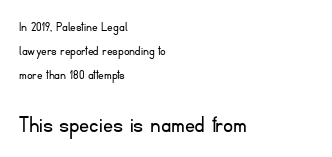
Q: Is the text bold? A: No.
Q: Is the text italic (slanted)? A: No, it is upright.
Q: Is the text underlined? A: No.
Q: How is the paragraph aligned? A: Left-aligned.
Q: Is the spacing between letters normal or unusually wide? A: Normal.
Q: Which block of text is set in a larger size, the first (top) or the second (bottom)? A: The second (bottom) one.
